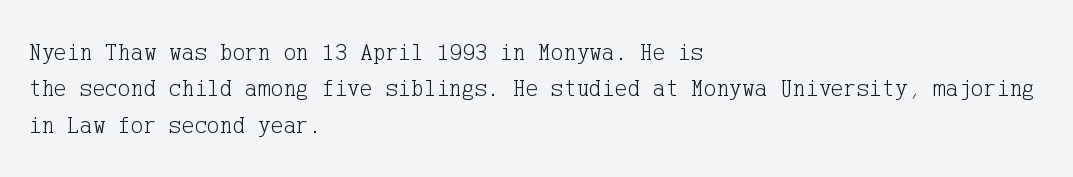
The image shows 24 px text type, upright; set left-aligned, normal line spacing (1.52x), normal letter spacing, not underlined.
